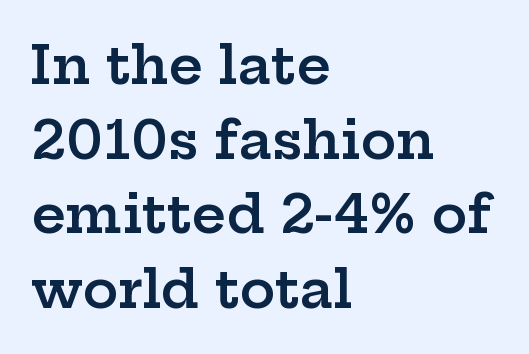
{"serif": "yes", "italic": "no", "bold": "semi", "weight": "semibold", "width": "wide", "stroke_contrast": "low", "x_height": "medium", "monospaced": "no", "underline": "no", "align": "left", "line_spacing": "normal", "line_spacing_ratio": 1.41, "letter_spacing": "normal", "letter_spacing_em": 0.0, "glyph_px": 53}
